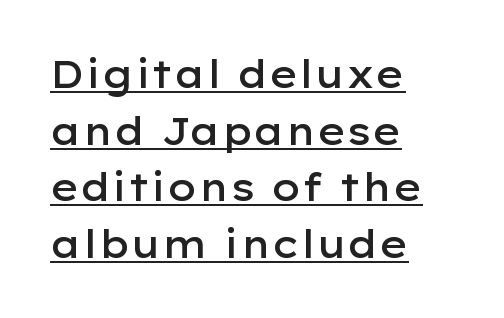
{"serif": "no", "italic": "no", "bold": "semi", "weight": "semibold", "width": "wide", "stroke_contrast": "low", "x_height": "medium", "monospaced": "no", "underline": "yes", "align": "left", "line_spacing": "normal", "line_spacing_ratio": 1.49, "letter_spacing": "normal", "letter_spacing_em": 0.0, "glyph_px": 38}
